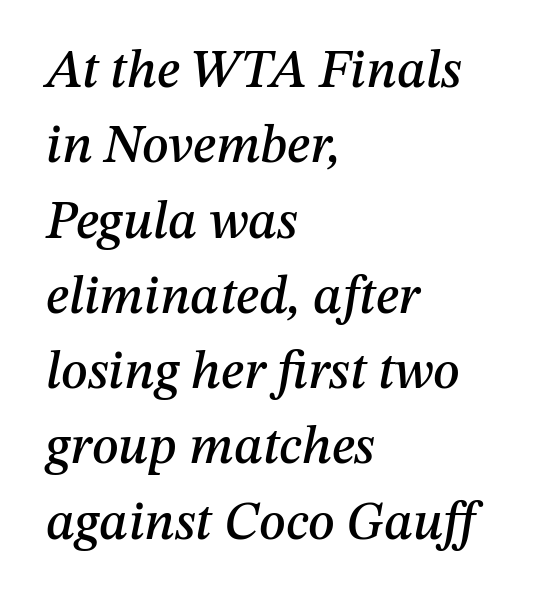
Q: Is the text italic (slanted)? A: Yes, it leans right by about 12 degrees.
Q: Is the text underlined? A: No.
Q: How is the paragraph aligned? A: Left-aligned.
Q: Is the spacing between letters normal or unusually wide? A: Normal.
Q: Is the spacing between lines tight, normal or loose? A: Normal.
Q: Width (condensed, normal, or wide)? A: Normal.
Q: Stroke contrast? A: Medium.
Q: x-height? A: Medium.
Q: Monospaced? A: No.
